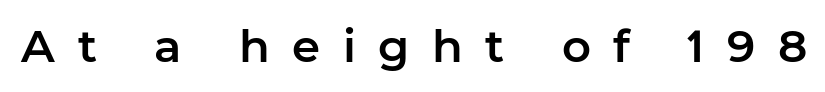
Regarding serifs, this sample does without them. Decoration check: the copy has no underline. Substantial extra tracking has been applied to these lines. Each letter keeps its own natural width here, so spacing adapts to shape. The letters stand straight up with perfectly vertical stems.
